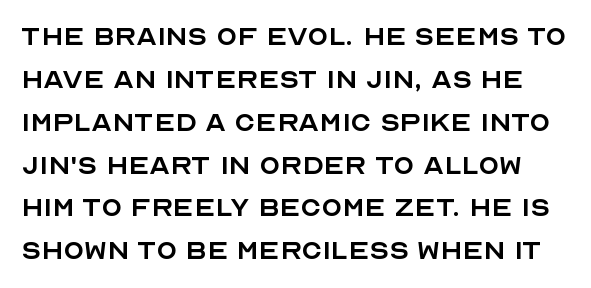
Default kerning and tracking; the words read as compact shapes. The face used here is proportionally spaced, like ordinary book or web type. In terms of letterform style, serifs are entirely absent. Stems here are at most as thick as an everyday book face. The vertical gap from one line to the next is medium. The glyphs are unaccompanied by any horizontal stroke below them.
